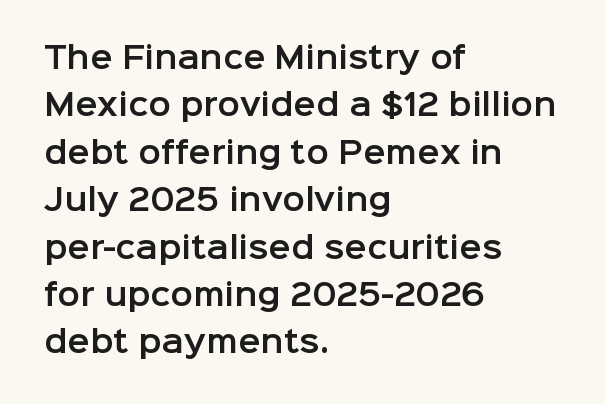
Q: Is the text italic (slanted)? A: No, it is upright.
Q: Is the typeface a serif or a sans-serif typeface? A: Sans-serif.
Q: Is the text underlined? A: No.
Q: How is the paragraph aligned? A: Left-aligned.
Q: Is the spacing between letters normal or unusually wide? A: Normal.
Q: Is the spacing between lines tight, normal or loose? A: Normal.
Q: Width (condensed, normal, or wide)? A: Normal.
Q: Stroke contrast? A: Low.
Q: x-height? A: Medium.
Q: Monospaced? A: No.
